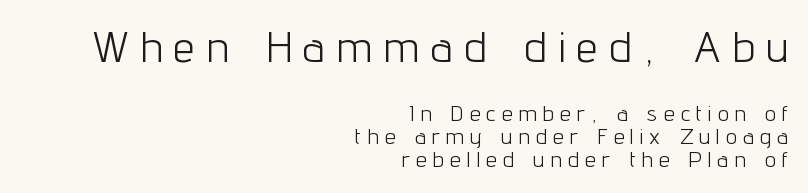
Q: Is the text bold? A: No.
Q: Is the text italic (slanted)? A: No, it is upright.
Q: Is the typeface a serif or a sans-serif typeface? A: Sans-serif.
Q: Is the text underlined? A: No.
Q: How is the paragraph aligned? A: Right-aligned.
Q: Is the spacing between letters normal or unusually wide? A: Unusually wide.
Q: Is the spacing between lines tight, normal or loose? A: Tight.
Q: Which block of text is set in a larger size, the first (top) or the second (bottom)? A: The first (top) one.
Q: Width (condensed, normal, or wide)? A: Condensed.
Q: Stroke contrast? A: Low.
Q: x-height? A: Medium.
Q: Monospaced? A: No.
